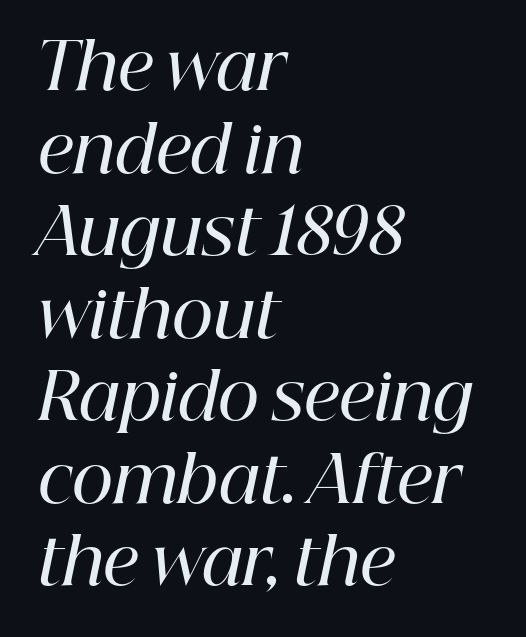
{"serif": "yes", "italic": "yes", "lean": "right", "slant_degrees": 12, "bold": "semi", "weight": "semibold", "width": "normal", "stroke_contrast": "high", "x_height": "medium", "monospaced": "no", "underline": "no", "align": "left", "line_spacing": "normal", "line_spacing_ratio": 1.29, "letter_spacing": "normal", "letter_spacing_em": 0.0, "glyph_px": 64}
